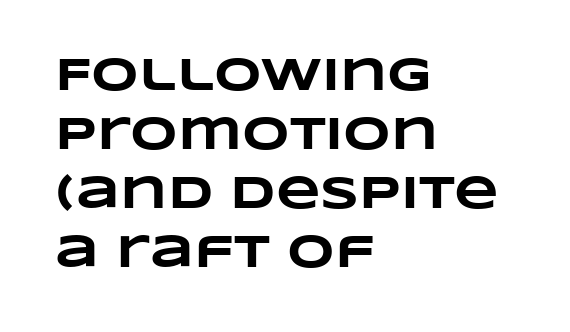
Q: Is the text bold? A: Yes.
Q: Is the text underlined? A: No.
Q: How is the paragraph aligned? A: Left-aligned.
Q: Is the spacing between letters normal or unusually wide? A: Normal.
Q: Is the spacing between lines tight, normal or loose? A: Normal.
Q: Width (condensed, normal, or wide)? A: Wide.
Q: Stroke contrast? A: Low.
Q: x-height? A: Large.
Q: Monospaced? A: No.
